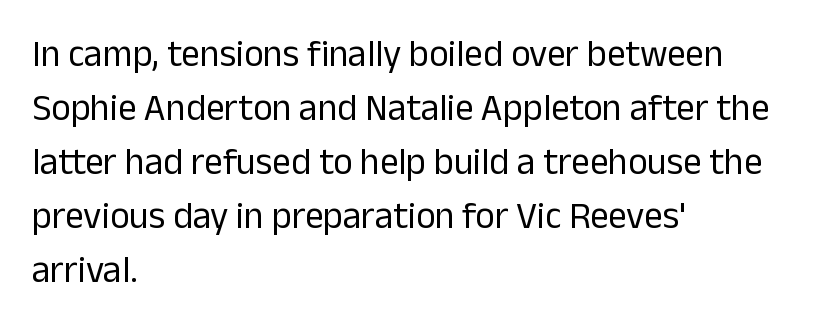
Q: Is the text bold? A: No.
Q: Is the text italic (slanted)? A: No, it is upright.
Q: Is the typeface a serif or a sans-serif typeface? A: Sans-serif.
Q: Is the text underlined? A: No.
Q: How is the paragraph aligned? A: Left-aligned.
Q: Is the spacing between letters normal or unusually wide? A: Normal.
Q: Is the spacing between lines tight, normal or loose? A: Normal.
Q: Width (condensed, normal, or wide)? A: Normal.
Q: Stroke contrast? A: Low.
Q: x-height? A: Medium.
Q: Monospaced? A: No.
